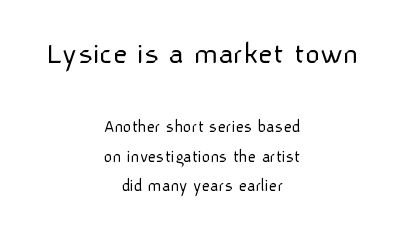
{"serif": "no", "italic": "no", "bold": "no", "weight": "light", "width": "normal", "stroke_contrast": "low", "x_height": "medium", "monospaced": "no", "underline": "no", "align": "center", "line_spacing": "normal", "line_spacing_ratio": 1.66, "letter_spacing": "normal", "letter_spacing_em": 0.0, "larger_block": "first", "size_ratio": 1.78, "glyph_px": 32}
